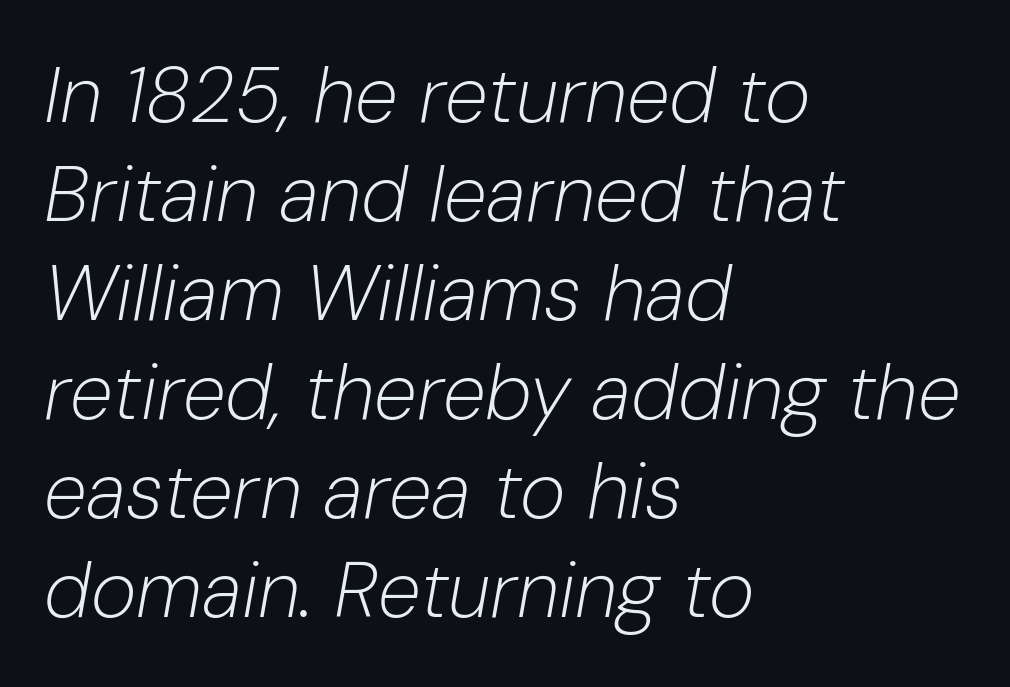
The image shows 78 px light type, italic (leaning right); set left-aligned, normal line spacing (1.27x), normal letter spacing, not underlined; low stroke contrast and a medium x-height.
